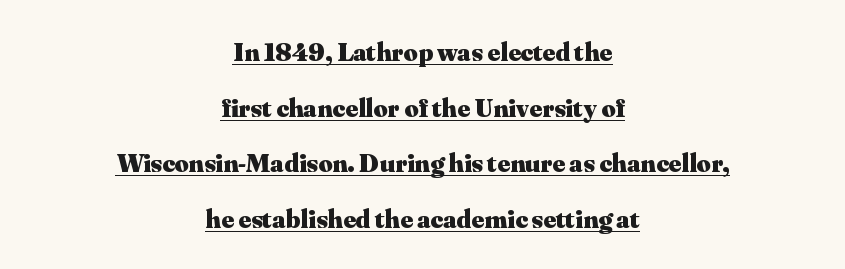
Q: Is the text bold? A: Yes.
Q: Is the text italic (slanted)? A: No, it is upright.
Q: Is the text underlined? A: Yes.
Q: How is the paragraph aligned? A: Centered.
Q: Is the spacing between letters normal or unusually wide? A: Normal.
Q: Is the spacing between lines tight, normal or loose? A: Loose.
